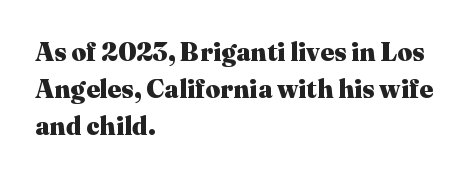
The image shows 26 px bold type, upright; set left-aligned, normal line spacing (1.42x), normal letter spacing, not underlined.
